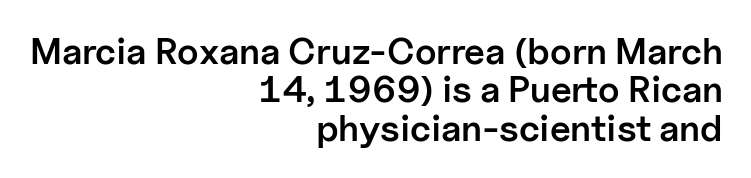
Look at the stroke-to-counter ratio: somewhat heavy, a semibold. Is this a sans? Yes — the strokes have no serifs. Each letter keeps its own natural width here, so spacing adapts to shape. The lines are quadded right.
